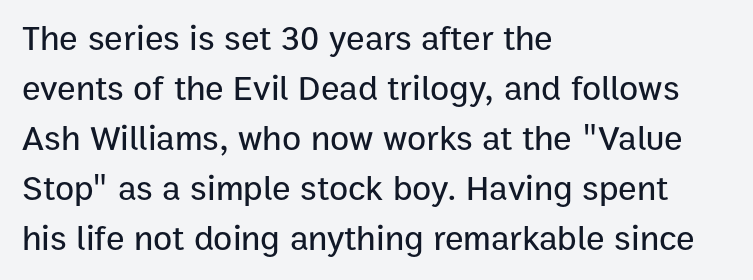
The image shows 35 px sans-serif type, upright; set left-aligned, normal line spacing (1.43x), normal letter spacing, not underlined; low stroke contrast and a medium x-height.
